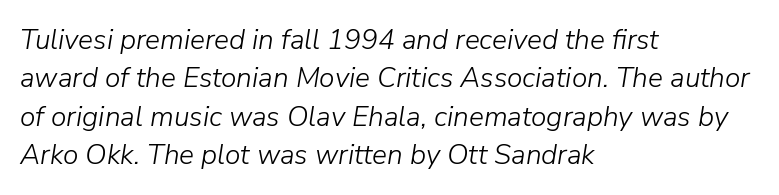
{"italic": "yes", "lean": "right", "slant_degrees": 9, "bold": "no", "weight": "light", "width": "normal", "stroke_contrast": "low", "x_height": "medium", "monospaced": "no", "underline": "no", "align": "left", "line_spacing": "normal", "line_spacing_ratio": 1.37, "letter_spacing": "normal", "letter_spacing_em": 0.0, "glyph_px": 28}
